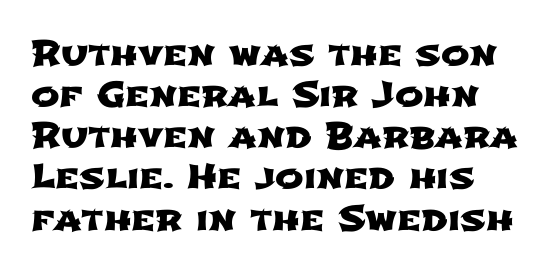
The rendering keeps characters at their native spacing. The passage shown is typed in a proportional face where columns would drift. Visually the block forms a straight wall on the left and a jagged coastline on the right. The space directly below the letters is spotless. Check where the strokes stop: nothing finishes them off — pure sans.
